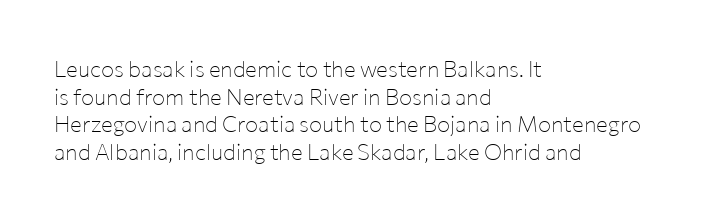
The image shows 22 px text type, upright; set left-aligned, normal line spacing (1.26x), normal letter spacing, not underlined.
